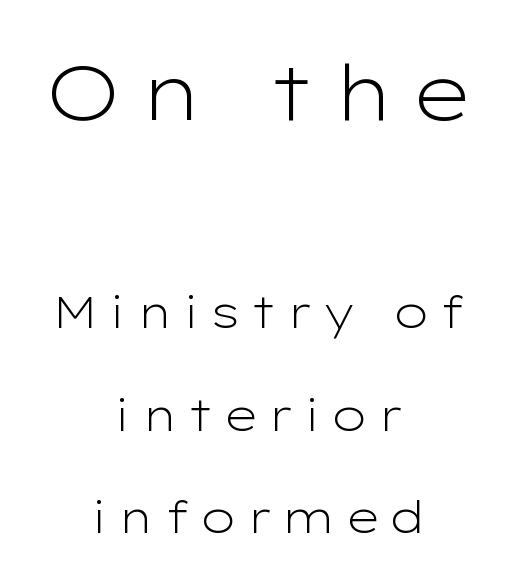
The image shows 77 px light, wide sans-serif type, upright; set centered, loose line spacing (2.33x), unusually wide letter spacing (+0.2 em), not underlined; the first (top) block is 1.75x larger; low stroke contrast and a medium x-height.
